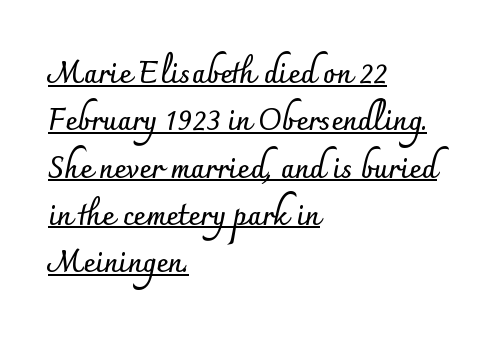
{"serif": "no", "bold": "yes", "weight": "semibold", "width": "normal", "stroke_contrast": "low", "x_height": "small", "monospaced": "no", "underline": "yes", "align": "left", "line_spacing": "normal", "line_spacing_ratio": 1.63, "letter_spacing": "normal", "letter_spacing_em": 0.0, "glyph_px": 29}
